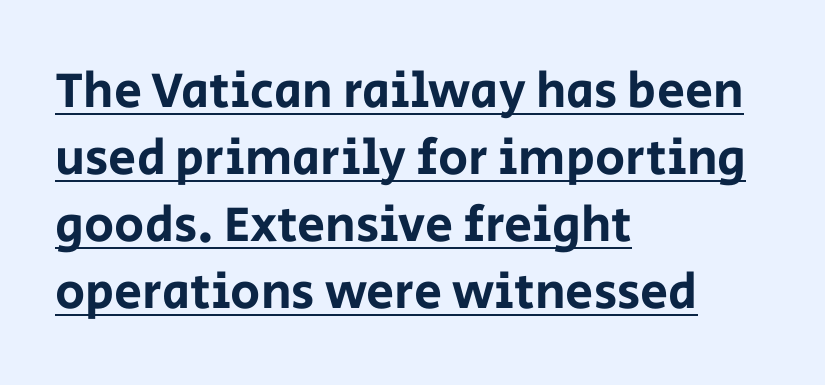
{"serif": "no", "italic": "no", "width": "normal", "stroke_contrast": "low", "x_height": "large", "monospaced": "no", "underline": "yes", "align": "left", "line_spacing": "normal", "line_spacing_ratio": 1.34, "letter_spacing": "normal", "letter_spacing_em": 0.0, "glyph_px": 50}
